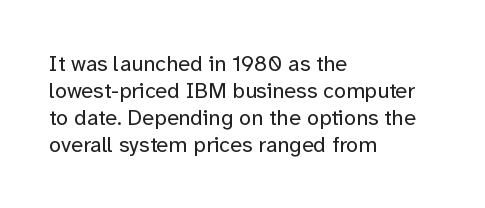
Honestly, the letter spacing is just normal — you wouldn't notice it. A student would call this left alignment; a typographer would say flush left, rag right. The font sits on the lighter half of the weight spectrum, regular included. Just letters on the line, the space beneath them empty.
